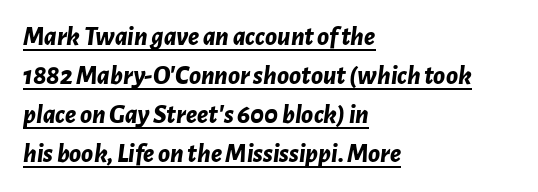
The image shows 27 px bold type, italic (leaning right); set left-aligned, normal line spacing (1.45x), normal letter spacing, underlined.
